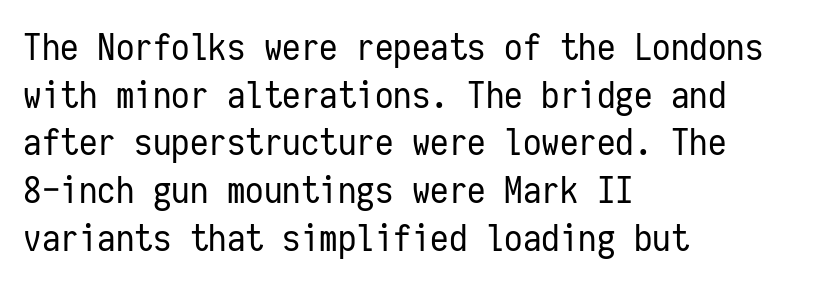
Q: Is the text bold? A: No.
Q: Is the text italic (slanted)? A: No, it is upright.
Q: Is the typeface a serif or a sans-serif typeface? A: Sans-serif.
Q: Is the text underlined? A: No.
Q: How is the paragraph aligned? A: Left-aligned.
Q: Is the spacing between letters normal or unusually wide? A: Normal.
Q: Is the spacing between lines tight, normal or loose? A: Normal.
Q: Width (condensed, normal, or wide)? A: Condensed.
Q: Stroke contrast? A: Low.
Q: x-height? A: Medium.
Q: Monospaced? A: Yes.
